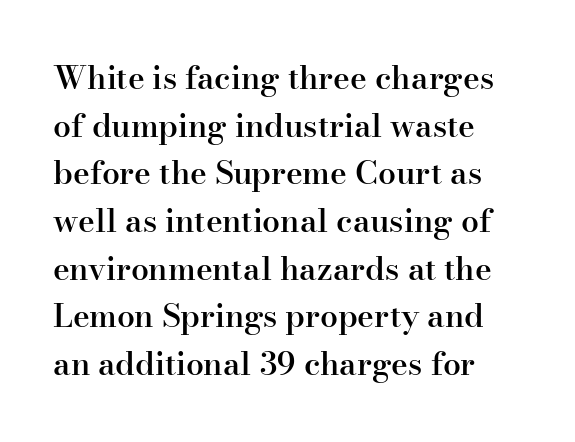
The image shows 32 px semibold serif type, upright; set normal line spacing (1.49x), normal letter spacing, not underlined; high stroke contrast and a small x-height.
